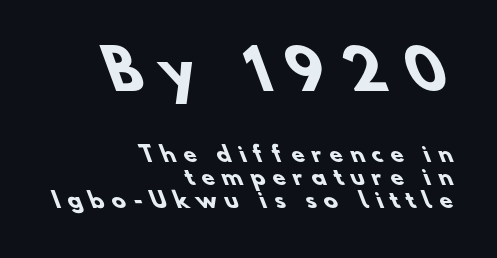
The strip under each line holds only bare page. A student would call this right alignment; a typographer would say flush right, rag left. Tightly led — the rows are bunched. Character widths vary here, with narrow letters taking less room than wide ones.
